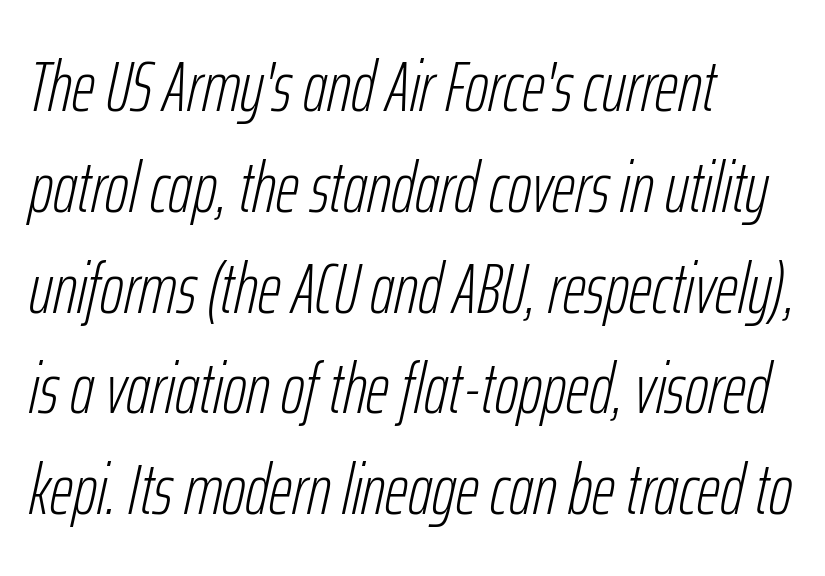
Q: Is the text bold? A: No.
Q: Is the text italic (slanted)? A: Yes, it leans right by about 12 degrees.
Q: Is the text underlined? A: No.
Q: How is the paragraph aligned? A: Left-aligned.
Q: Is the spacing between letters normal or unusually wide? A: Normal.
Q: Is the spacing between lines tight, normal or loose? A: Normal.
Q: Width (condensed, normal, or wide)? A: Condensed.
Q: Stroke contrast? A: Low.
Q: x-height? A: Medium.
Q: Monospaced? A: No.
